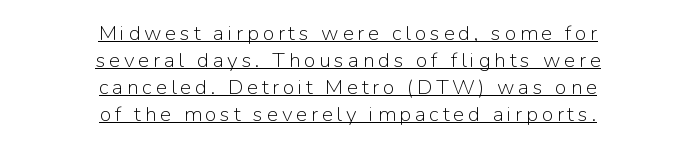
{"italic": "no", "bold": "no", "underline": "yes", "align": "center", "line_spacing": "normal", "line_spacing_ratio": 1.28, "glyph_px": 21}
